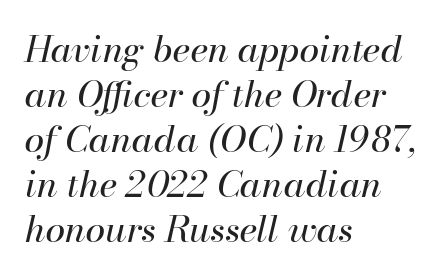
The image shows 36 px regular-weight type, italic (leaning right); set left-aligned, normal line spacing (1.25x), normal letter spacing, not underlined; high stroke contrast and a small x-height.
